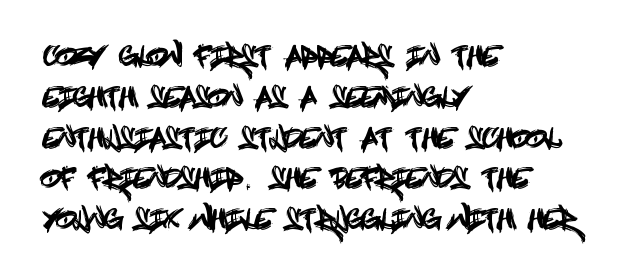
Q: Is the text italic (slanted)? A: Yes.
Q: Is the text underlined? A: No.
Q: How is the paragraph aligned? A: Left-aligned.
Q: Is the spacing between letters normal or unusually wide? A: Normal.
Q: Is the spacing between lines tight, normal or loose? A: Normal.
